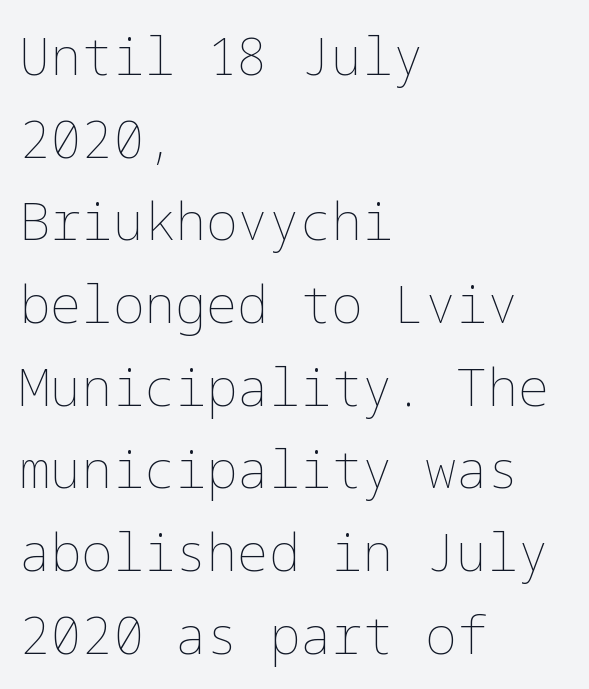
Q: Is the text bold? A: No.
Q: Is the text italic (slanted)? A: No, it is upright.
Q: Is the text underlined? A: No.
Q: How is the paragraph aligned? A: Left-aligned.
Q: Is the spacing between letters normal or unusually wide? A: Normal.
Q: Is the spacing between lines tight, normal or loose? A: Normal.
Q: Width (condensed, normal, or wide)? A: Normal.
Q: Stroke contrast? A: Low.
Q: x-height? A: Medium.
